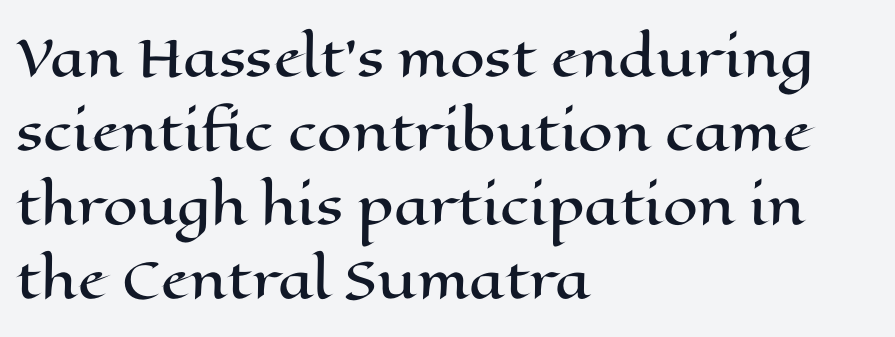
The image shows 50 px wide type, upright; set left-aligned, normal line spacing (1.48x), normal letter spacing, not underlined; high stroke contrast and a medium x-height.
